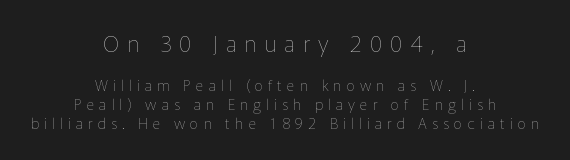
The image shows 23 px text type, upright; set centered, normal line spacing (1.28x), unusually wide letter spacing (+0.34 em), not underlined; the first (top) block is 1.53x larger.
